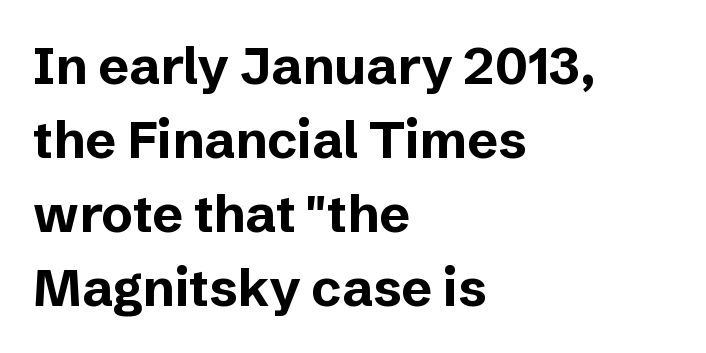
Is this a fixed-width face? No — the glyphs have proportional, varying widths. A typesetter would call this leading conventional body-copy spacing. What kind of face is this? One without serifs — a sans. Tracking here is standard; glyphs follow each other at the usual distance.
